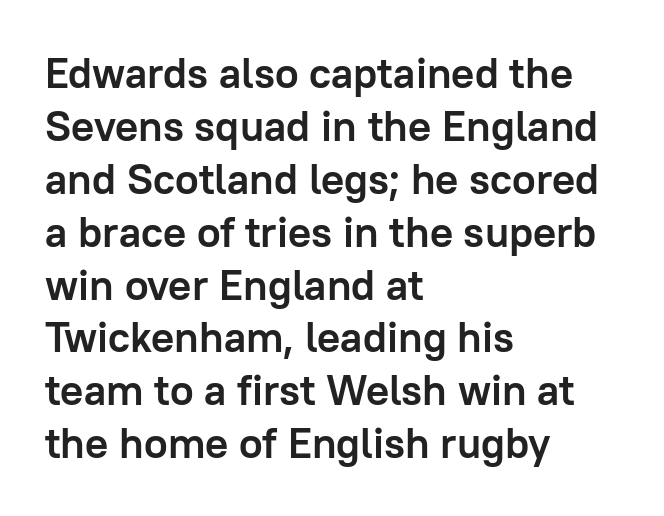
Words float on clear page, feet unadorned. Posture: vertical. Every letter is thick-stroked: bold, no question. Does extra space separate the letters? No, they use regular spacing. Looks like regular typesetting: each glyph gets only the width it needs.
